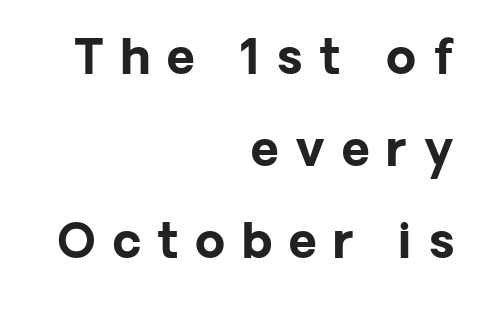
The characters look thick and weighty, a clear bold. How would I describe the line gaps? Wide and relaxed. Style check: upright. Spacing between characters has been opened up far beyond the box default. These lines are set flush right with a ragged left edge.
